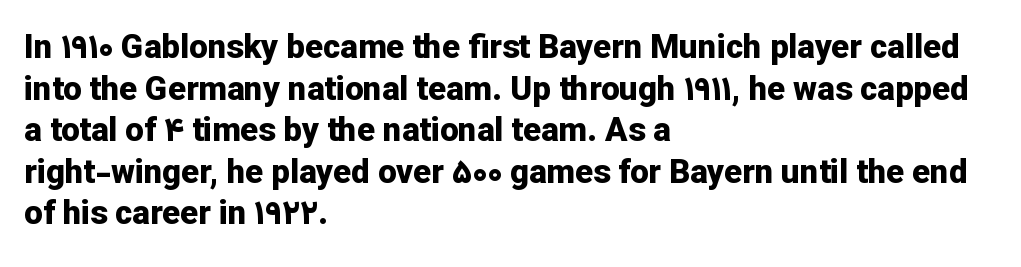
Q: Is the text bold? A: Yes.
Q: Is the text italic (slanted)? A: No, it is upright.
Q: Is the typeface a serif or a sans-serif typeface? A: Sans-serif.
Q: Is the text underlined? A: No.
Q: How is the paragraph aligned? A: Left-aligned.
Q: Is the spacing between letters normal or unusually wide? A: Normal.
Q: Is the spacing between lines tight, normal or loose? A: Normal.
Q: Width (condensed, normal, or wide)? A: Normal.
Q: Stroke contrast? A: Low.
Q: x-height? A: Medium.
Q: Monospaced? A: No.
